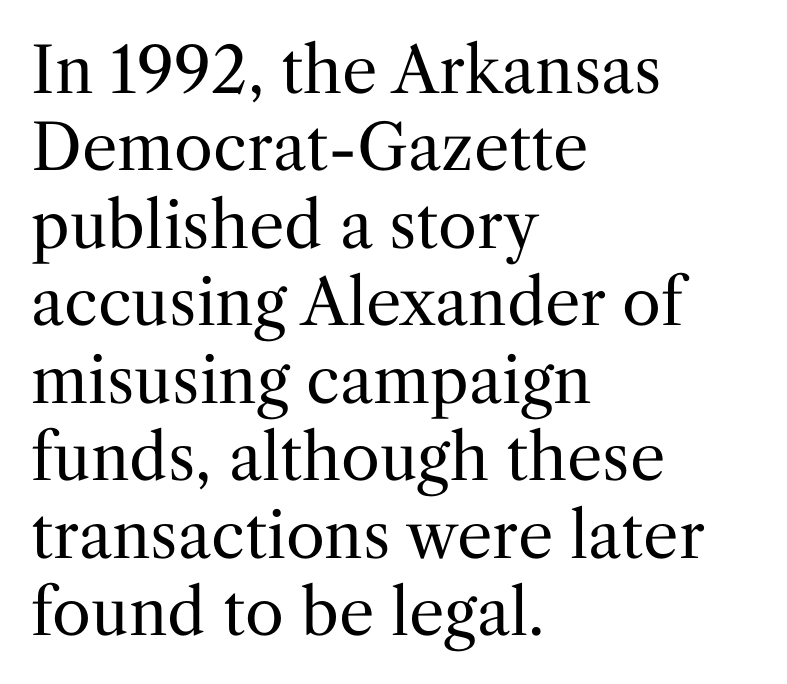
{"serif": "yes", "italic": "no", "bold": "no", "weight": "regular", "width": "normal", "stroke_contrast": "medium", "x_height": "medium", "monospaced": "no", "underline": "no", "align": "left", "line_spacing_ratio": 1.23, "letter_spacing": "normal", "letter_spacing_em": 0.0, "glyph_px": 63}
